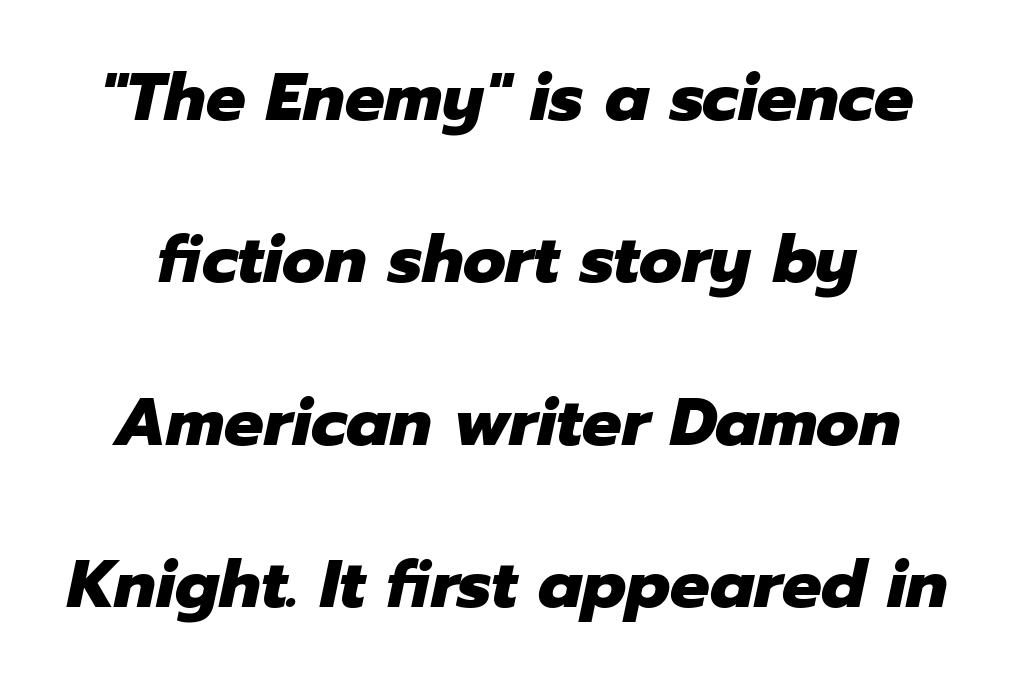
{"italic": "yes", "lean": "right", "slant_degrees": 12, "bold": "yes", "weight": "heavy", "width": "normal", "stroke_contrast": "low", "x_height": "medium", "monospaced": "no", "underline": "no", "line_spacing": "loose", "line_spacing_ratio": 2.46, "letter_spacing": "normal", "letter_spacing_em": 0.0, "glyph_px": 66}
